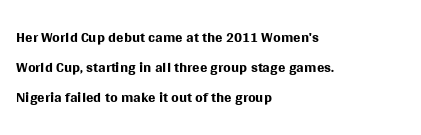
The letterforms sit shoulder to shoulder at normal distance. The space directly below the letters is spotless. Counters stay open thanks to moderate or lighter strokes. The vertical gap from one line to the next is medium. Ascenders rise straight up at ninety degrees. The ragged edge is on the right, which tells us the setting is flush left.
